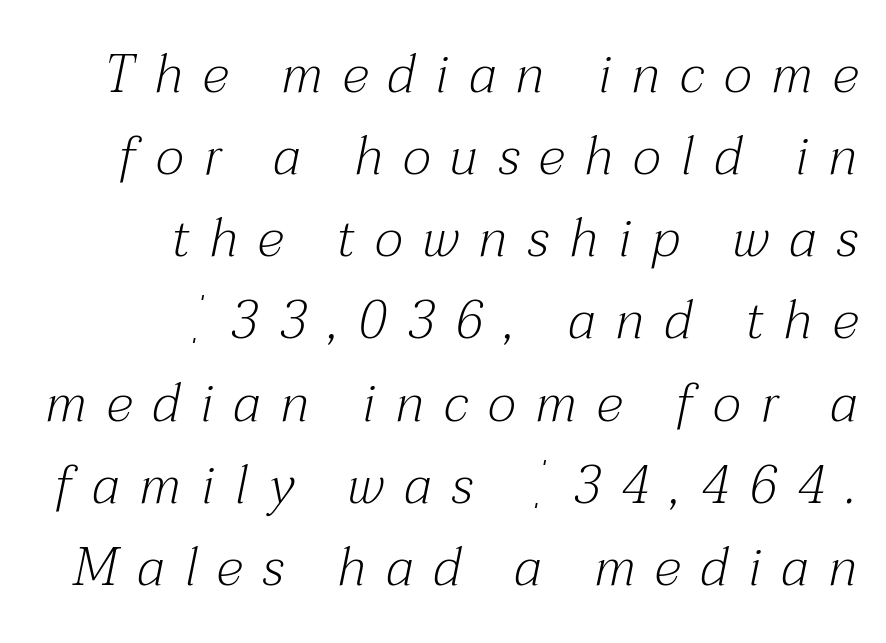
{"serif": "yes", "italic": "yes", "lean": "right", "slant_degrees": 12, "bold": "no", "weight": "light", "width": "normal", "stroke_contrast": "medium", "x_height": "medium", "monospaced": "no", "underline": "no", "align": "right", "line_spacing": "normal", "line_spacing_ratio": 1.55, "letter_spacing": "wide", "letter_spacing_em": 0.38, "glyph_px": 53}
